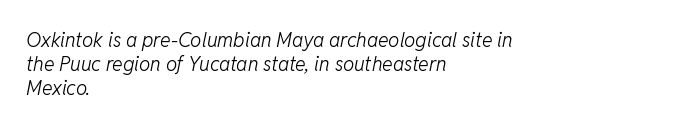
{"italic": "yes", "lean": "right", "slant_degrees": 11, "bold": "no", "underline": "no", "align": "left", "line_spacing_ratio": 1.21, "letter_spacing": "normal", "letter_spacing_em": 0.0, "glyph_px": 20}
